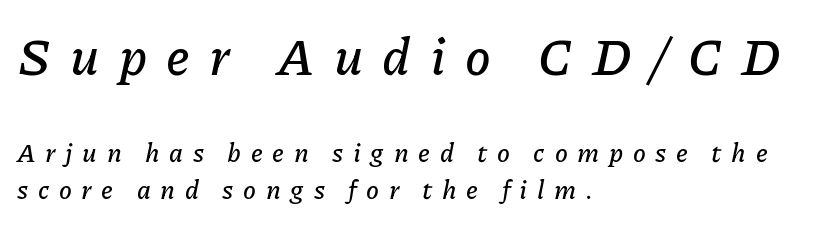
Q: Is the text italic (slanted)? A: Yes, it leans right by about 11 degrees.
Q: Is the text underlined? A: No.
Q: How is the paragraph aligned? A: Left-aligned.
Q: Is the spacing between letters normal or unusually wide? A: Unusually wide.
Q: Is the spacing between lines tight, normal or loose? A: Normal.
Q: Which block of text is set in a larger size, the first (top) or the second (bottom)? A: The first (top) one.
Q: Width (condensed, normal, or wide)? A: Normal.
Q: Stroke contrast? A: Low.
Q: x-height? A: Medium.
Q: Monospaced? A: No.
